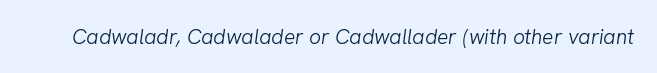
{"italic": "yes", "lean": "right", "slant_degrees": 8, "bold": "no", "underline": "no", "letter_spacing": "normal", "letter_spacing_em": 0.0, "glyph_px": 21}
